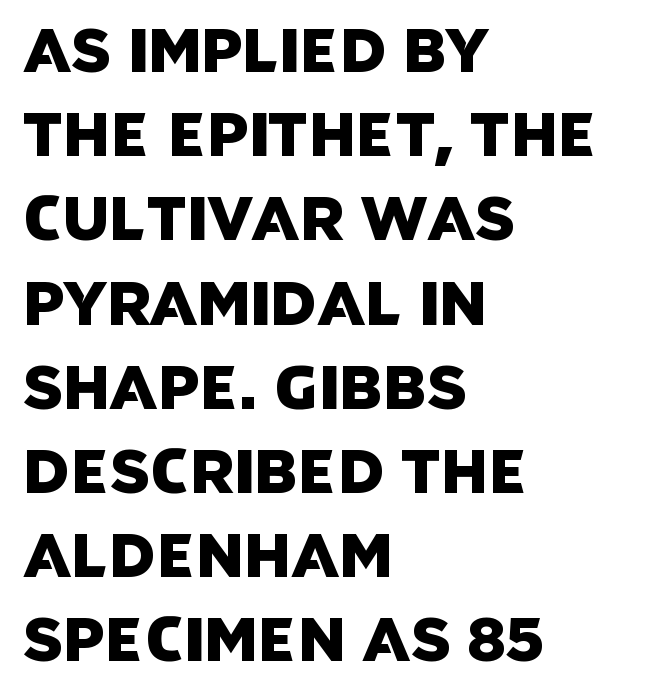
The passage shown is not underscored anywhere. I'd call this a sans setting — the letters go barefoot. In terms of leading, this rendering sits right in the middle. Tracking here is standard; glyphs follow each other at the usual distance. If you drew a ruler down the left edge, every line would touch it.
